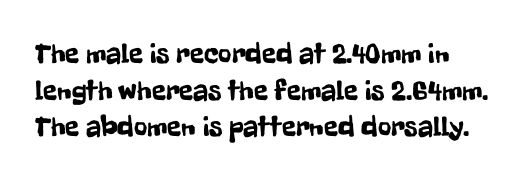
It's the straight-up-and-down kind of type. Nope, no serifs anywhere on these letters. The passage shown is typed in a proportional face where columns would drift. Underlining? Definitely not there.
